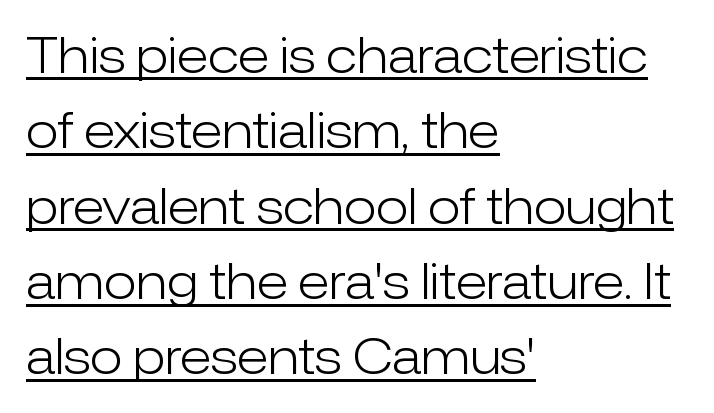
The image shows 48 px light sans-serif type, upright; set left-aligned, normal line spacing (1.57x), normal letter spacing, underlined; low stroke contrast and a medium x-height.
